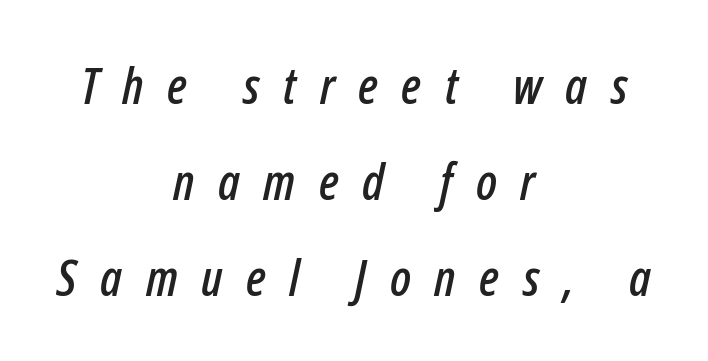
Q: Is the text italic (slanted)? A: Yes, it leans right by about 12 degrees.
Q: Is the text underlined? A: No.
Q: How is the paragraph aligned? A: Centered.
Q: Is the spacing between letters normal or unusually wide? A: Unusually wide.
Q: Is the spacing between lines tight, normal or loose? A: Loose.
Q: Width (condensed, normal, or wide)? A: Condensed.
Q: Stroke contrast? A: Low.
Q: x-height? A: Medium.
Q: Monospaced? A: No.
